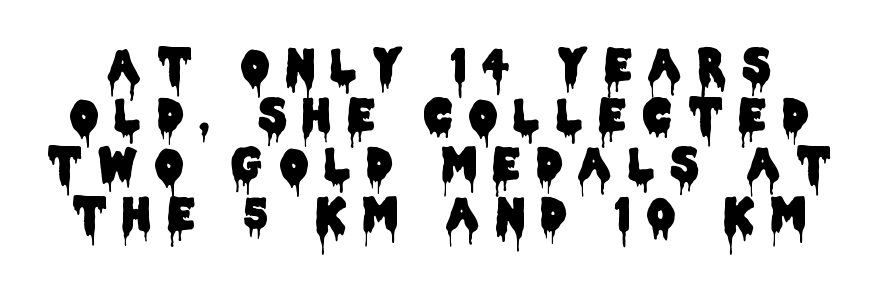
Nope, no serifs anywhere on these letters. Descender tails drop into unmarked territory. A typesetter would mark this as roman, not italic. Regarding leading, the lines here are crowded together.
